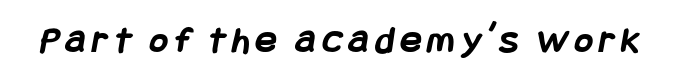
Words float on clear page, feet unadorned. The designer went with a sans here, leaving each stem footless. The glyphs have the mass of a bold cut.
